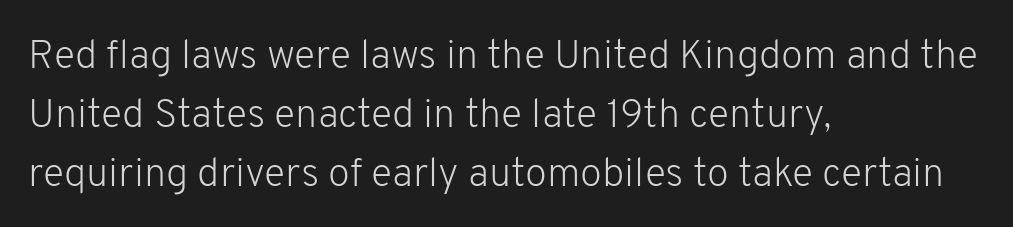
Q: Is the text bold? A: No.
Q: Is the text italic (slanted)? A: No, it is upright.
Q: Is the typeface a serif or a sans-serif typeface? A: Sans-serif.
Q: Is the text underlined? A: No.
Q: How is the paragraph aligned? A: Left-aligned.
Q: Is the spacing between letters normal or unusually wide? A: Normal.
Q: Is the spacing between lines tight, normal or loose? A: Normal.
Q: Width (condensed, normal, or wide)? A: Normal.
Q: Stroke contrast? A: Low.
Q: x-height? A: Medium.
Q: Monospaced? A: No.
